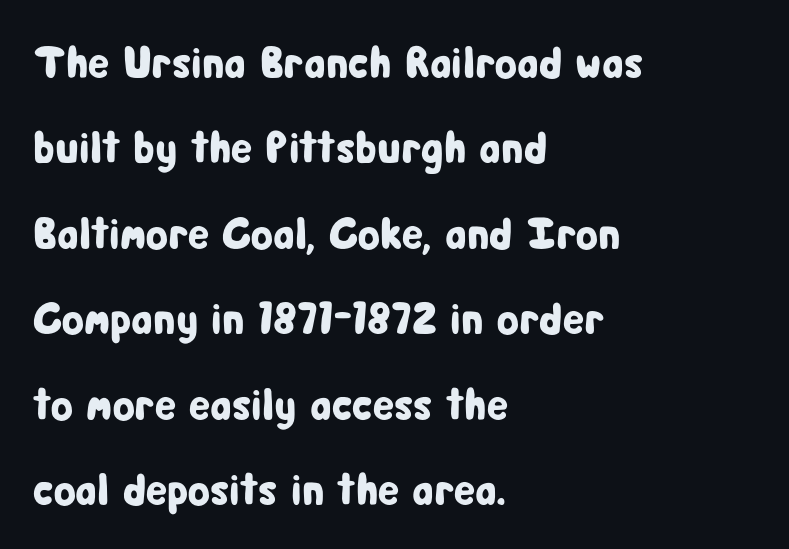
{"serif": "no", "italic": "no", "width": "condensed", "stroke_contrast": "low", "x_height": "medium", "monospaced": "no", "underline": "no", "align": "left", "line_spacing": "loose", "line_spacing_ratio": 1.9, "letter_spacing": "normal", "letter_spacing_em": 0.0, "glyph_px": 45}
